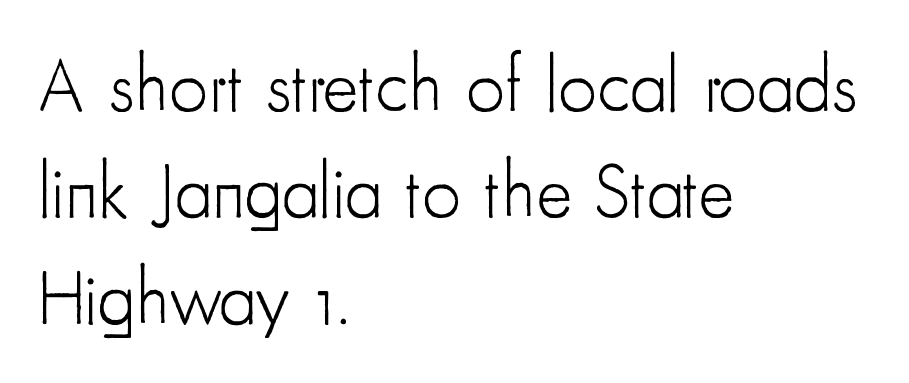
Q: Is the text bold? A: No.
Q: Is the text italic (slanted)? A: No, it is upright.
Q: Is the typeface a serif or a sans-serif typeface? A: Sans-serif.
Q: Is the text underlined? A: No.
Q: How is the paragraph aligned? A: Left-aligned.
Q: Is the spacing between letters normal or unusually wide? A: Normal.
Q: Is the spacing between lines tight, normal or loose? A: Normal.
Q: Width (condensed, normal, or wide)? A: Condensed.
Q: Stroke contrast? A: Low.
Q: x-height? A: Small.
Q: Monospaced? A: No.
